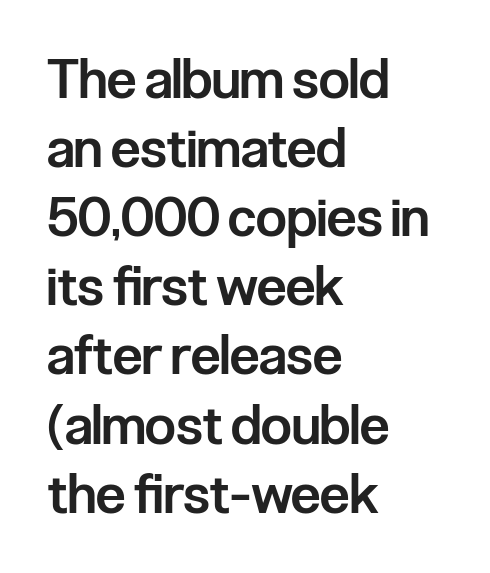
{"serif": "no", "italic": "no", "bold": "semi", "weight": "semibold", "width": "condensed", "stroke_contrast": "low", "x_height": "medium", "monospaced": "no", "underline": "no", "align": "left", "line_spacing": "normal", "line_spacing_ratio": 1.28, "letter_spacing": "normal", "letter_spacing_em": 0.0, "glyph_px": 54}
